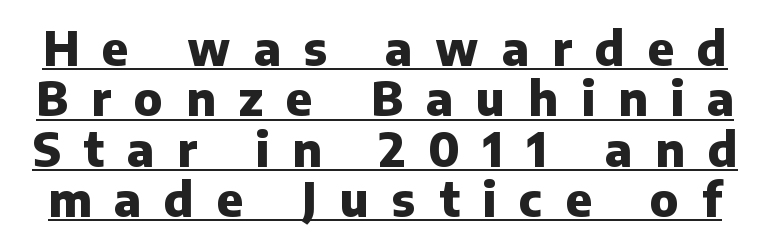
Leading: reduced. The rendering uses natural spacing where letterforms have individual widths. Nope, not italic — everything's standing straight. The line texture is sparse and dotted thanks to wide tracking. Heft: maximum for text — a bold.
